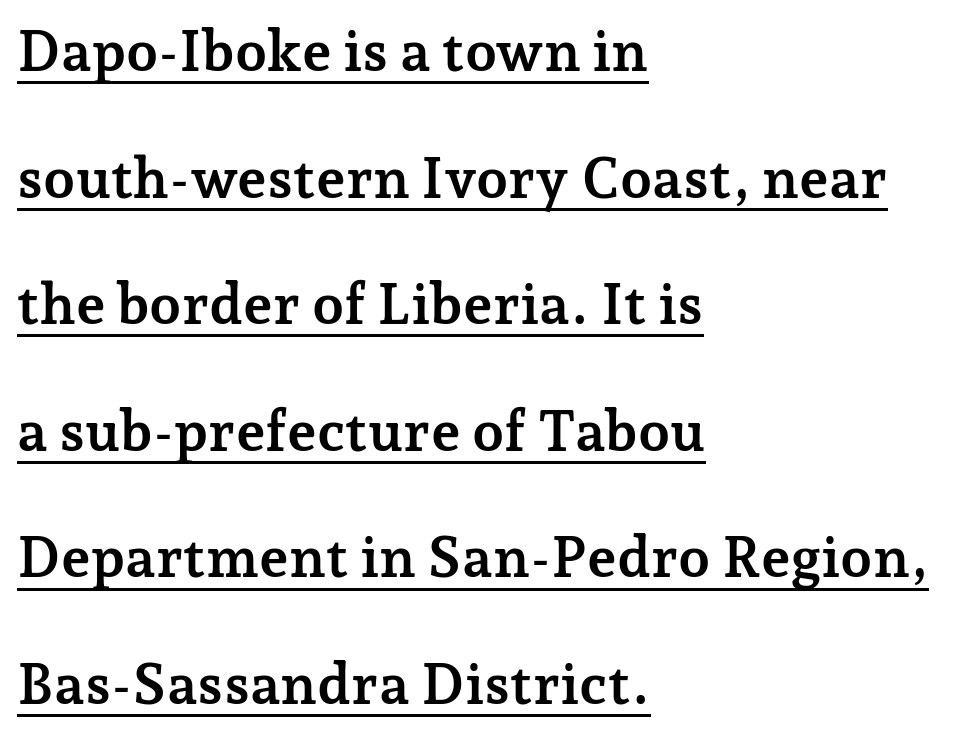
Short and long lines alike share a common starting point at left. Default kerning and tracking; the words read as compact shapes. The rendering uses natural spacing where letterforms have individual widths. How heavy is the stroke? Heavy — this is a bold.
